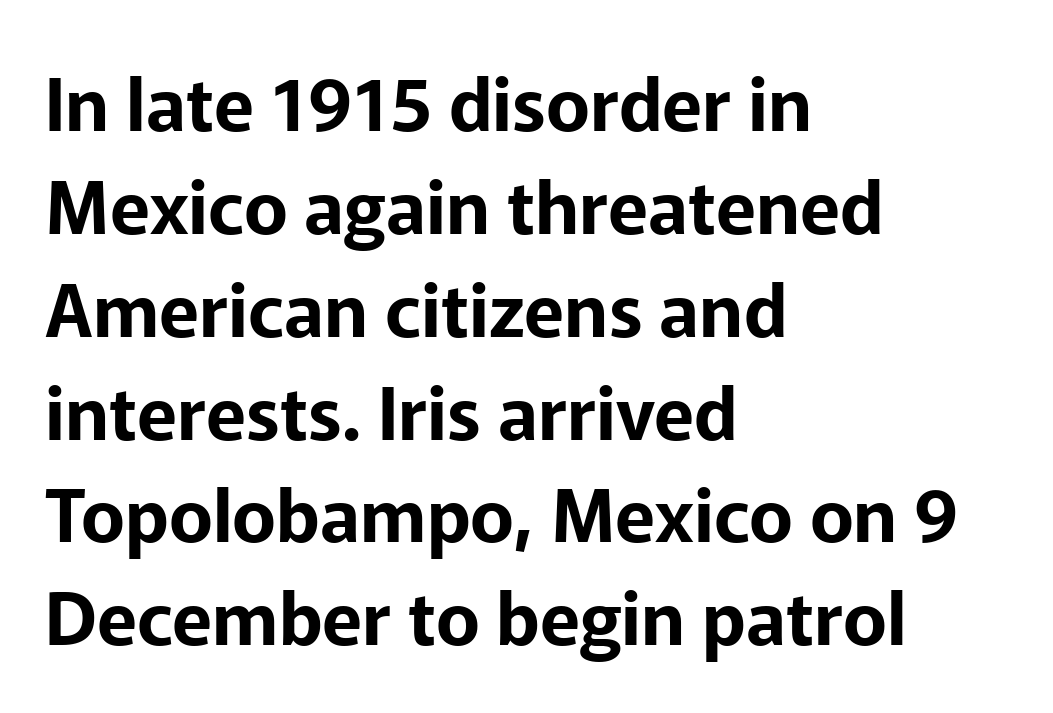
The image shows 74 px sans-serif type, upright; set left-aligned, normal line spacing (1.39x), normal letter spacing, not underlined; low stroke contrast and a medium x-height.
